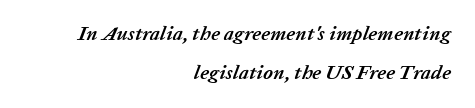
Anything drawn beneath the words? Only blank space. Slanted lettering throughout. Horizontal alignment here is rightward, an uncommon choice for prose. Is the type bold? Yes — the strokes are clearly thick and heavy. The block of text is sparse from top to bottom, with ample space between rows.
